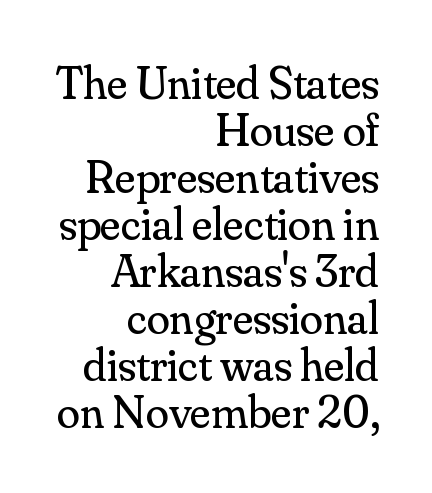
{"serif": "yes", "italic": "no", "bold": "no", "weight": "regular", "width": "normal", "stroke_contrast": "medium", "x_height": "small", "monospaced": "no", "underline": "no", "align": "right", "line_spacing": "tight", "line_spacing_ratio": 1.0, "letter_spacing": "normal", "letter_spacing_em": 0.0, "glyph_px": 47}
